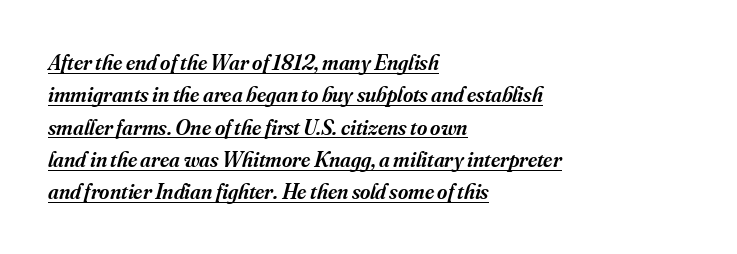
The image shows 22 px text type, italic (leaning right); set left-aligned, normal line spacing (1.47x), normal letter spacing, underlined.
